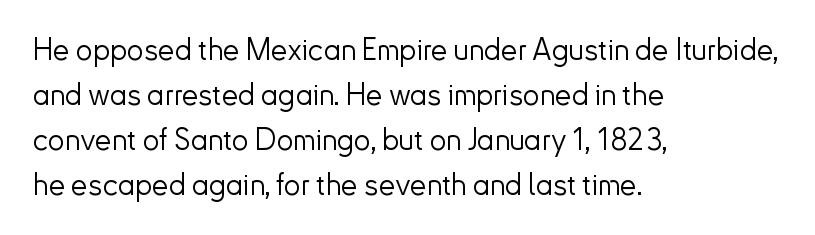
Grotesque or geometric, the face here clearly has no serifs. The paragraph has a hard left edge and a soft right edge. The passage shown is not bold in any degree. The space between consecutive lines is moderate. The rendering keeps characters at their native spacing. Each letter keeps its own natural width here, so spacing adapts to shape.
